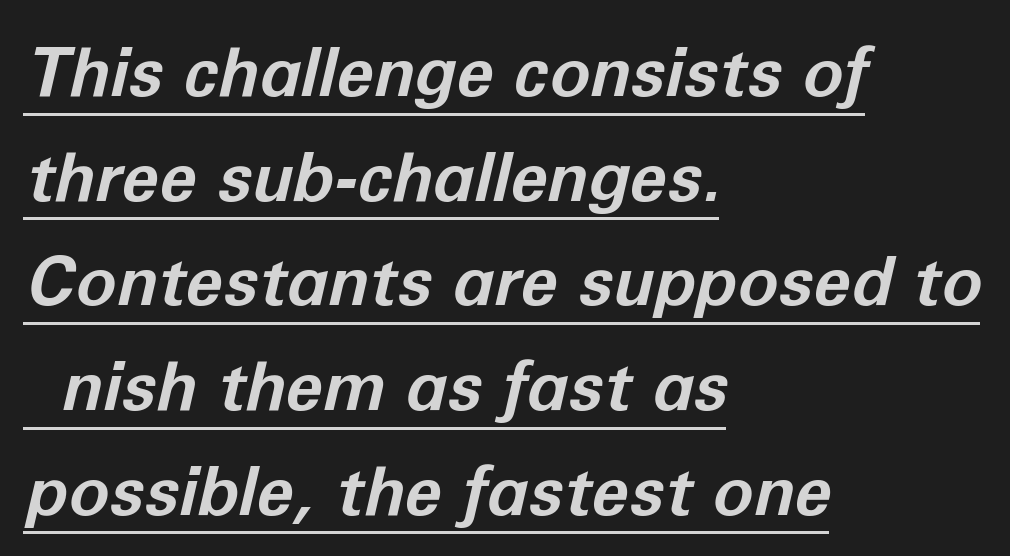
The image shows 68 px bold type, italic (leaning right); set left-aligned, normal line spacing (1.54x), normal letter spacing, underlined; low stroke contrast and a medium x-height.
